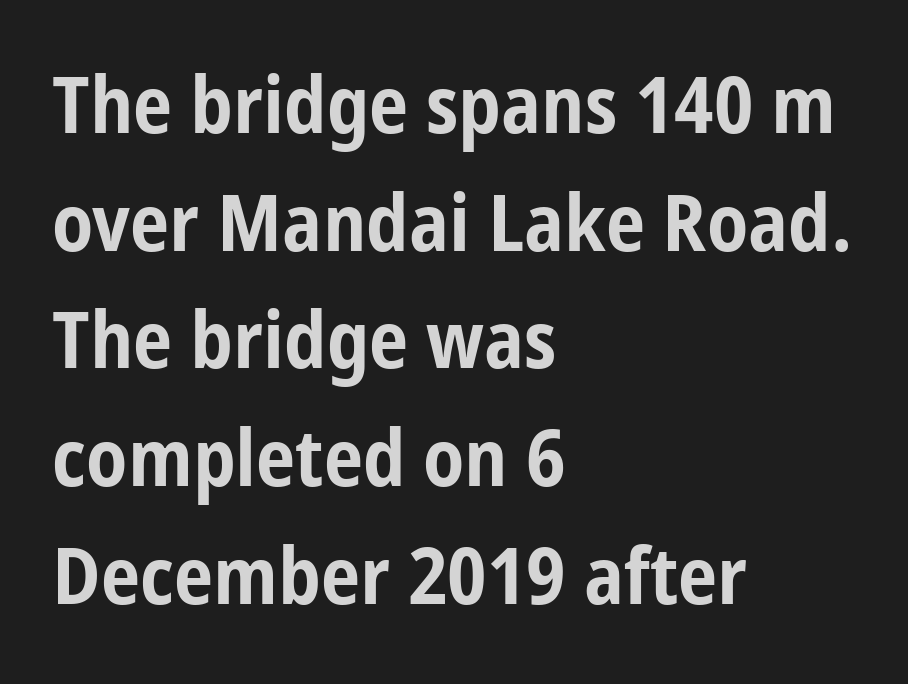
Q: Is the text bold? A: Yes.
Q: Is the text italic (slanted)? A: No, it is upright.
Q: Is the typeface a serif or a sans-serif typeface? A: Sans-serif.
Q: Is the text underlined? A: No.
Q: How is the paragraph aligned? A: Left-aligned.
Q: Is the spacing between letters normal or unusually wide? A: Normal.
Q: Is the spacing between lines tight, normal or loose? A: Normal.
Q: Width (condensed, normal, or wide)? A: Condensed.
Q: Stroke contrast? A: Low.
Q: x-height? A: Medium.
Q: Monospaced? A: No.
